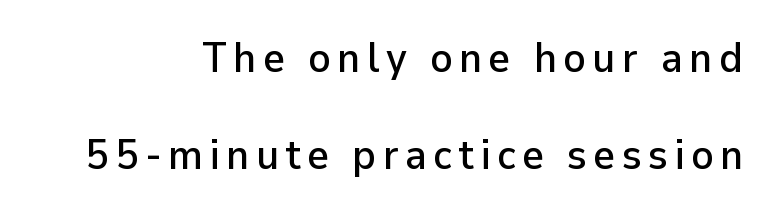
Q: Is the text italic (slanted)? A: No, it is upright.
Q: Is the typeface a serif or a sans-serif typeface? A: Sans-serif.
Q: Is the text underlined? A: No.
Q: How is the paragraph aligned? A: Right-aligned.
Q: Is the spacing between lines tight, normal or loose? A: Loose.
Q: Width (condensed, normal, or wide)? A: Normal.
Q: Stroke contrast? A: Low.
Q: x-height? A: Medium.
Q: Monospaced? A: No.
